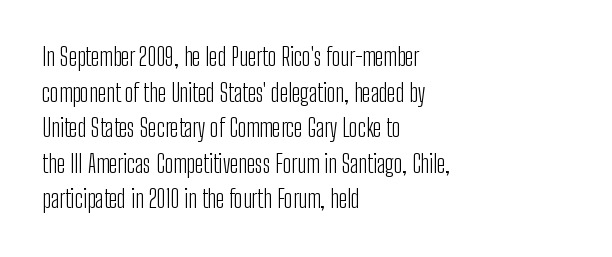
Q: Is the text bold? A: No.
Q: Is the text italic (slanted)? A: No, it is upright.
Q: Is the text underlined? A: No.
Q: How is the paragraph aligned? A: Left-aligned.
Q: Is the spacing between letters normal or unusually wide? A: Normal.
Q: Is the spacing between lines tight, normal or loose? A: Normal.
